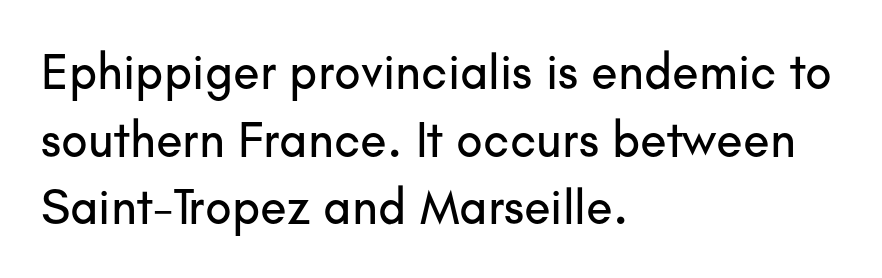
This sample uses plain, unmodified letter spacing. Classification — sans serif. The strip under each line holds only bare page. How would I describe the line gaps? Plain and ordinary. Italic: no, the glyphs are upright roman.
